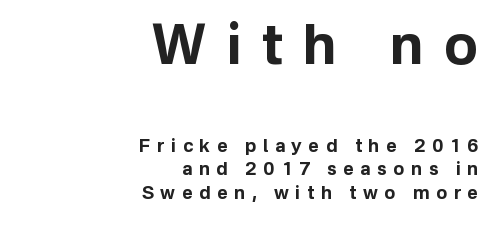
{"serif": "no", "italic": "no", "bold": "yes", "weight": "bold", "width": "normal", "stroke_contrast": "low", "x_height": "medium", "monospaced": "no", "underline": "no", "align": "right", "line_spacing": "normal", "line_spacing_ratio": 1.32, "letter_spacing": "wide", "letter_spacing_em": 0.37, "larger_block": "first", "size_ratio": 3.06, "glyph_px": 55}
